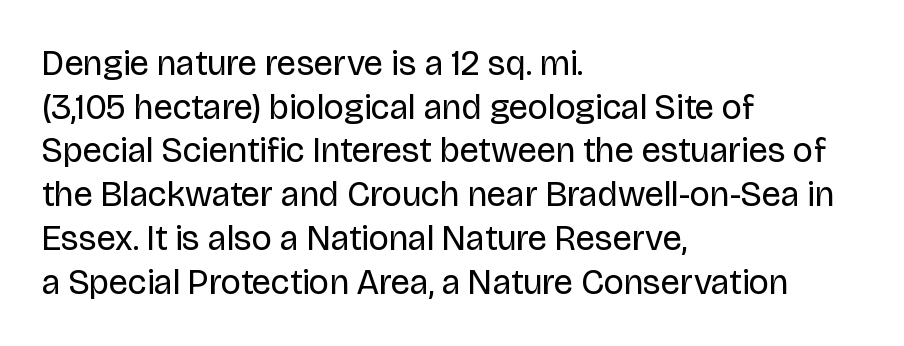
The image shows 35 px regular-weight sans-serif type, upright; set left-aligned, normal line spacing (1.25x), normal letter spacing, not underlined; low stroke contrast and a large x-height.
